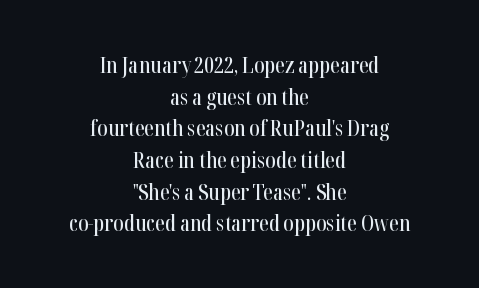
The compositor balanced each line on the midline. Descender tails drop into unmarked territory. The tracking reads as untouched default to a designer's eye. Is there any slant? The stems are plumb. One glance says typical: line gaps are just what's usual.
